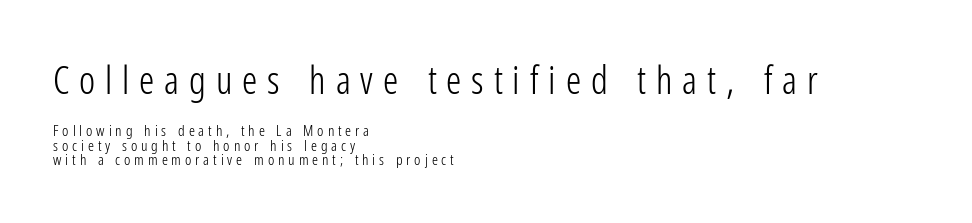
Rows of type sit shoulder to shoulder in the vertical direction. Does the lettering tilt? It doesn't — this is upright. These two chunks differ in scale, with the top chunk taking the larger measure. Each word looks stretched out because of the extra space between its letters. A light-to-regular cut is what we see here.
